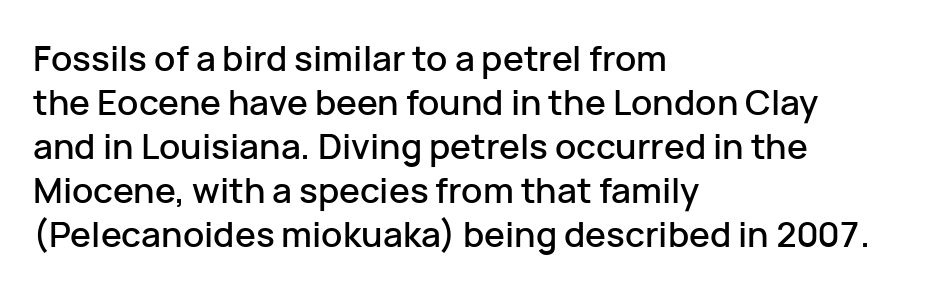
The image shows 35 px sans-serif type, upright; set left-aligned, normal line spacing (1.26x), normal letter spacing, not underlined; low stroke contrast and a medium x-height.
